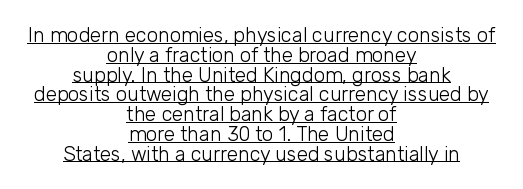
{"italic": "no", "bold": "no", "underline": "yes", "align": "center", "line_spacing": "tight", "line_spacing_ratio": 0.99, "letter_spacing": "normal", "letter_spacing_em": 0.0, "glyph_px": 20}
